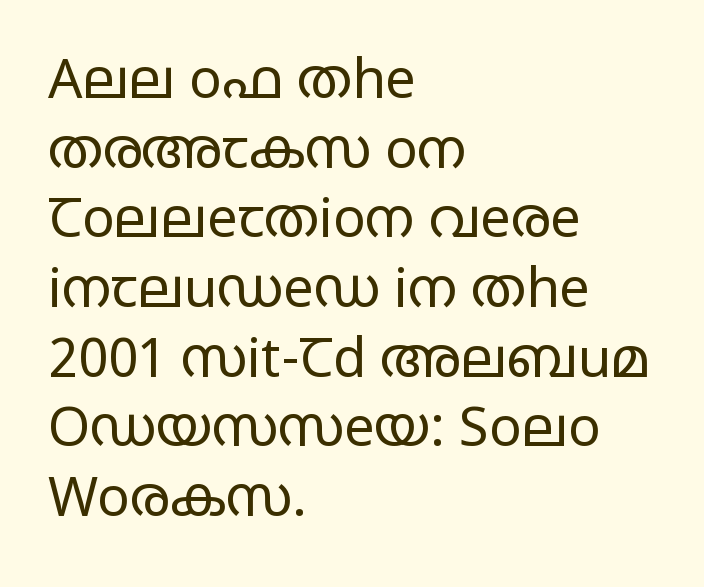
The image shows 54 px regular-weight, wide sans-serif type, upright; set left-aligned, normal line spacing (1.29x), normal letter spacing, not underlined; low stroke contrast and a large x-height.
